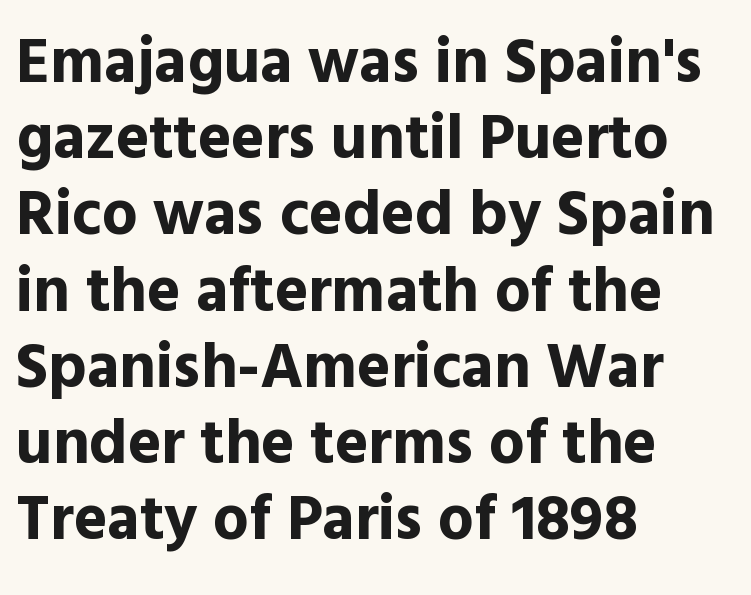
Each word holds together tightly as a unit, with standard inter-letter gaps. How heavy is the stroke? Heavy — this is a bold. The rendering uses natural spacing where letterforms have individual widths. Italic? Not at all — the glyphs are vertical.
